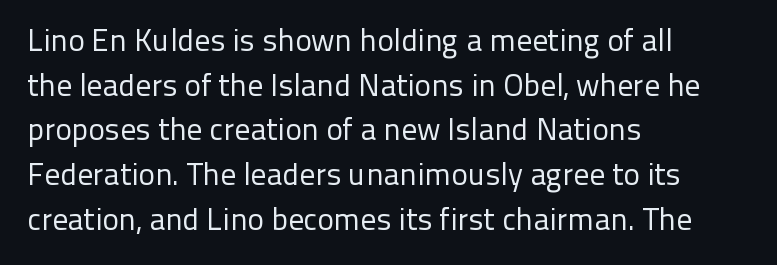
Nobody drew a line under any word here. The face used here is a sans, in the tradition of grotesques and geometrics. Notice how the stems are strictly vertical — no italics here. No extra tracking has been applied to these lines. Whoever set this chose a conventional vertical rhythm.
